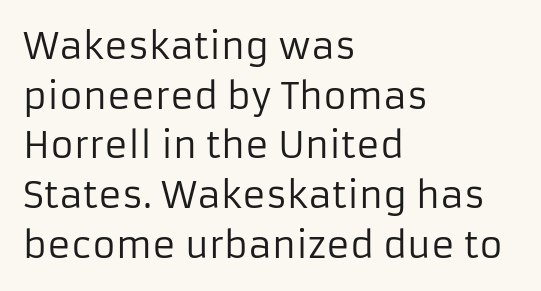
Looks like regular typesetting: each glyph gets only the width it needs. Spacing between characters is what you'd get straight out of the box. Notice how the passage keeps a crisp vertical edge on the left only. Stroke mass is kept to a normal reading level or below. If you measured baseline to baseline, you'd find a middling distance.
